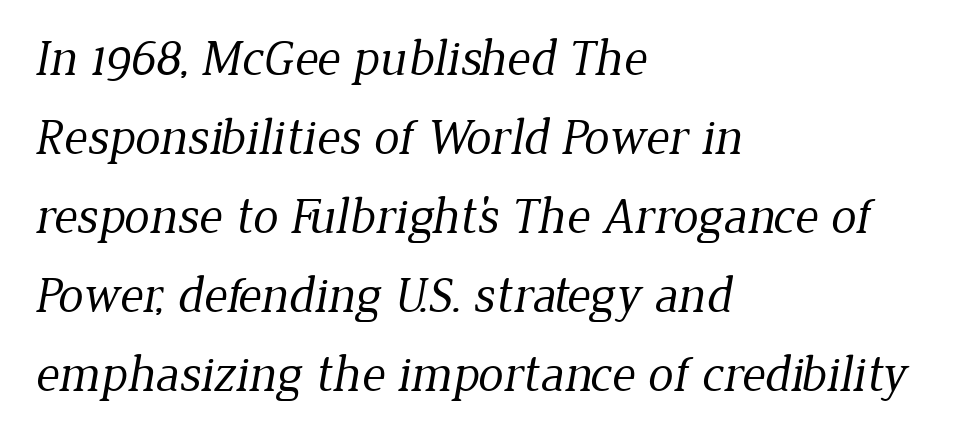
{"serif": "yes", "bold": "no", "weight": "regular", "width": "normal", "stroke_contrast": "low", "x_height": "medium", "monospaced": "no", "underline": "no", "align": "left", "line_spacing": "normal", "line_spacing_ratio": 1.55, "letter_spacing": "normal", "letter_spacing_em": 0.0, "glyph_px": 51}
